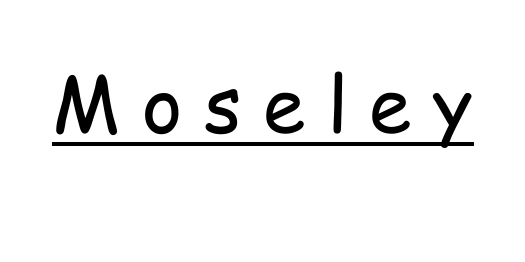
The image shows 77 px regular-weight, condensed sans-serif type, upright; set unusually wide letter spacing (+0.28 em), underlined; low stroke contrast and a medium x-height.
